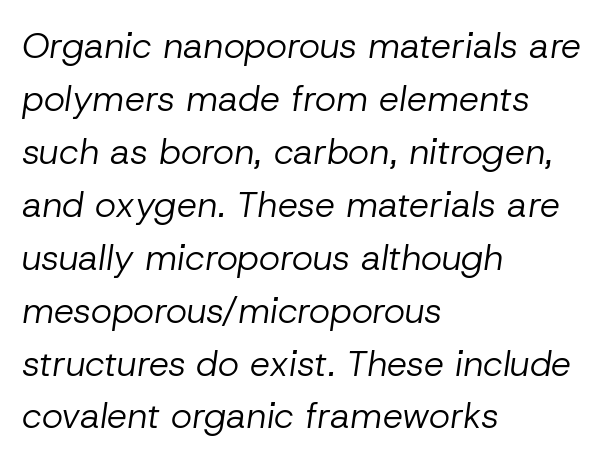
{"italic": "yes", "lean": "right", "slant_degrees": 8, "bold": "no", "weight": "regular", "width": "normal", "stroke_contrast": "low", "x_height": "medium", "monospaced": "no", "underline": "no", "align": "left", "line_spacing": "normal", "line_spacing_ratio": 1.47, "letter_spacing": "normal", "letter_spacing_em": 0.0, "glyph_px": 36}
